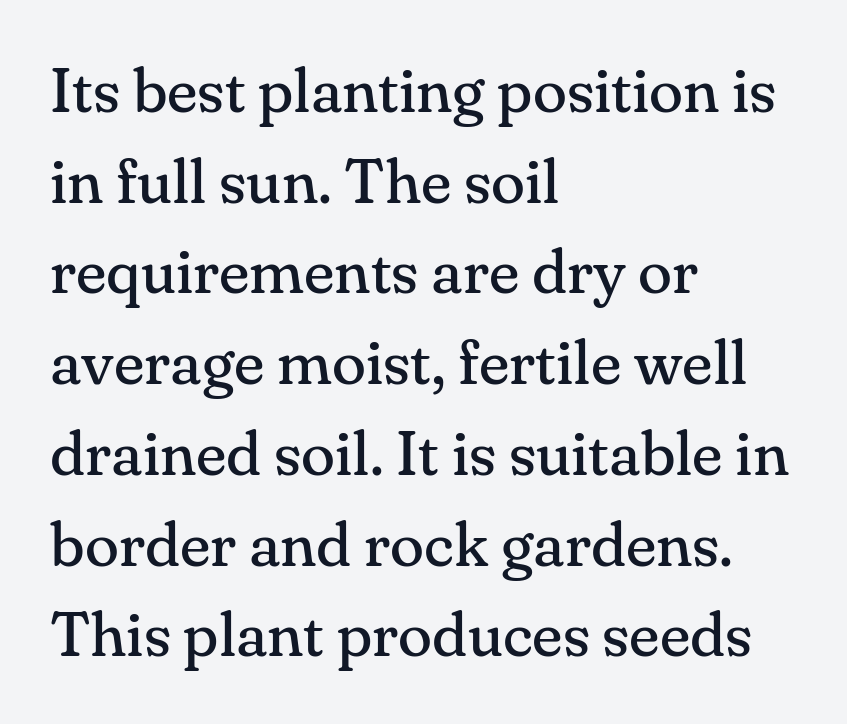
The image shows 63 px regular-weight serif type, upright; set left-aligned, normal line spacing (1.44x), normal letter spacing, not underlined; medium stroke contrast and a small x-height.
